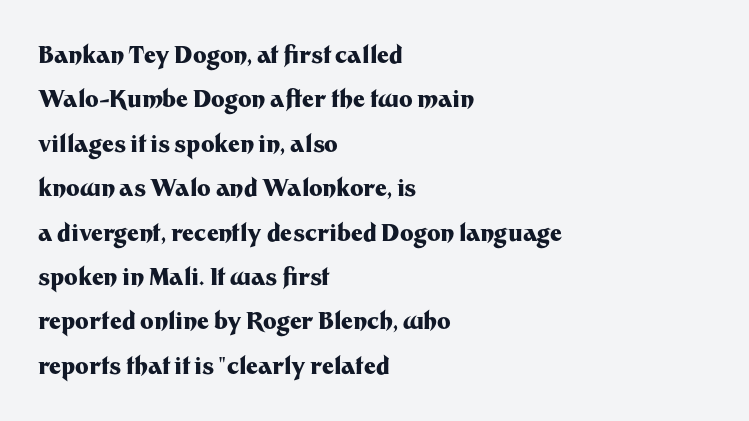
Q: Is the text bold? A: Yes.
Q: Is the text italic (slanted)? A: No, it is upright.
Q: Is the text underlined? A: No.
Q: How is the paragraph aligned? A: Left-aligned.
Q: Is the spacing between letters normal or unusually wide? A: Normal.
Q: Is the spacing between lines tight, normal or loose? A: Loose.
